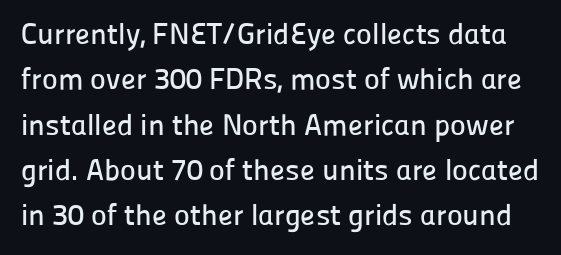
{"serif": "no", "italic": "no", "width": "normal", "stroke_contrast": "low", "x_height": "medium", "monospaced": "no", "underline": "no", "line_spacing": "normal", "line_spacing_ratio": 1.51, "letter_spacing": "normal", "letter_spacing_em": 0.0, "glyph_px": 30}
